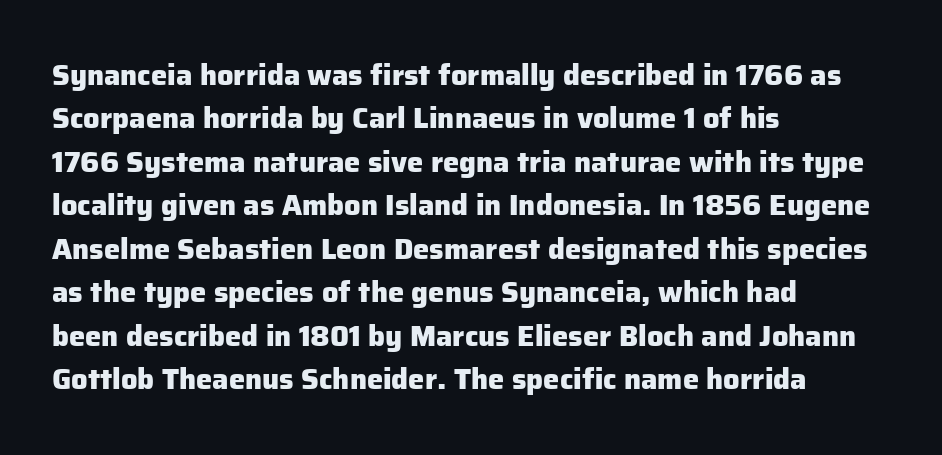
Q: Is the text bold? A: Yes.
Q: Is the text italic (slanted)? A: No, it is upright.
Q: Is the typeface a serif or a sans-serif typeface? A: Sans-serif.
Q: Is the text underlined? A: No.
Q: How is the paragraph aligned? A: Left-aligned.
Q: Is the spacing between letters normal or unusually wide? A: Normal.
Q: Is the spacing between lines tight, normal or loose? A: Normal.
Q: Width (condensed, normal, or wide)? A: Normal.
Q: Stroke contrast? A: Low.
Q: x-height? A: Medium.
Q: Monospaced? A: No.
